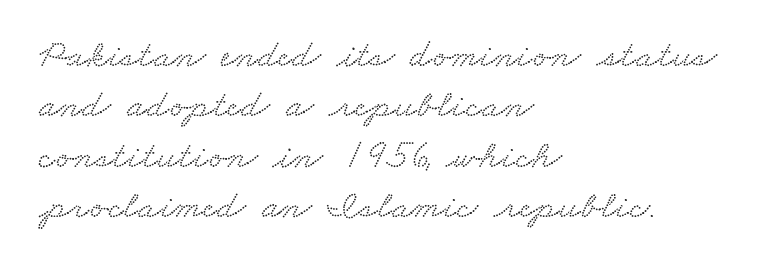
The designer went with a serif here, giving each stem small feet. The space between consecutive lines is moderate. This sample is left-justified, so line endings fall wherever the words run out. You could not count columns in this text — the font is proportionally spaced. The zone under the glyphs is completely vacant.
